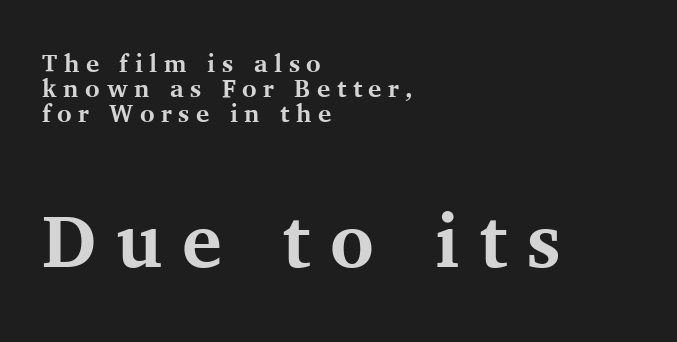
Proportional: the letters do not fall into vertical columns. Line spacing here is tight. Every row of glyphs begins at an identical x-position on the left. Size contrast runs from small at the top to large at the bottom. Nobody drew a line under any word here. There is plenty of visible air inserted between adjacent glyphs.
